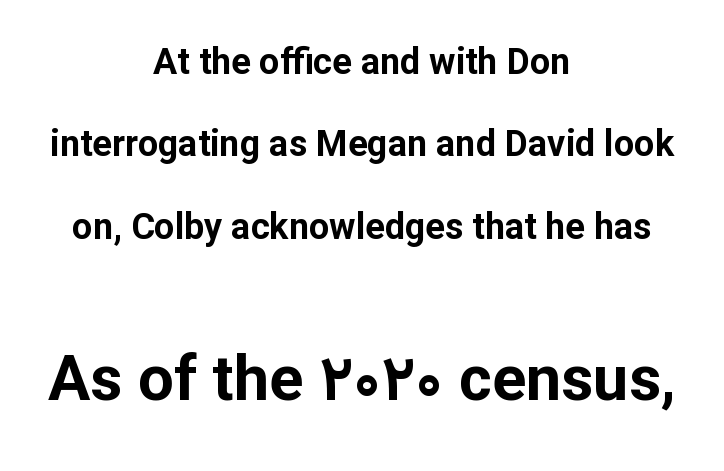
The rendering uses a large line-height, opening up the rows. Honestly, the letter spacing is just normal — you wouldn't notice it. Block two is the big one; block one sits smaller above it. I'd call this a sans setting — the letters go barefoot.
